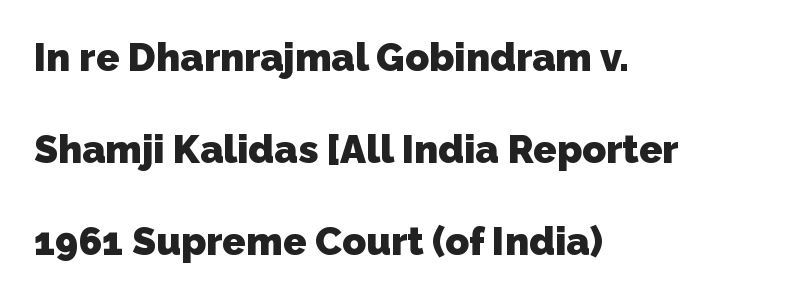
Q: Is the text bold? A: Yes.
Q: Is the typeface a serif or a sans-serif typeface? A: Sans-serif.
Q: Is the text underlined? A: No.
Q: How is the paragraph aligned? A: Left-aligned.
Q: Is the spacing between letters normal or unusually wide? A: Normal.
Q: Is the spacing between lines tight, normal or loose? A: Loose.
Q: Width (condensed, normal, or wide)? A: Normal.
Q: Stroke contrast? A: Low.
Q: x-height? A: Medium.
Q: Monospaced? A: No.
